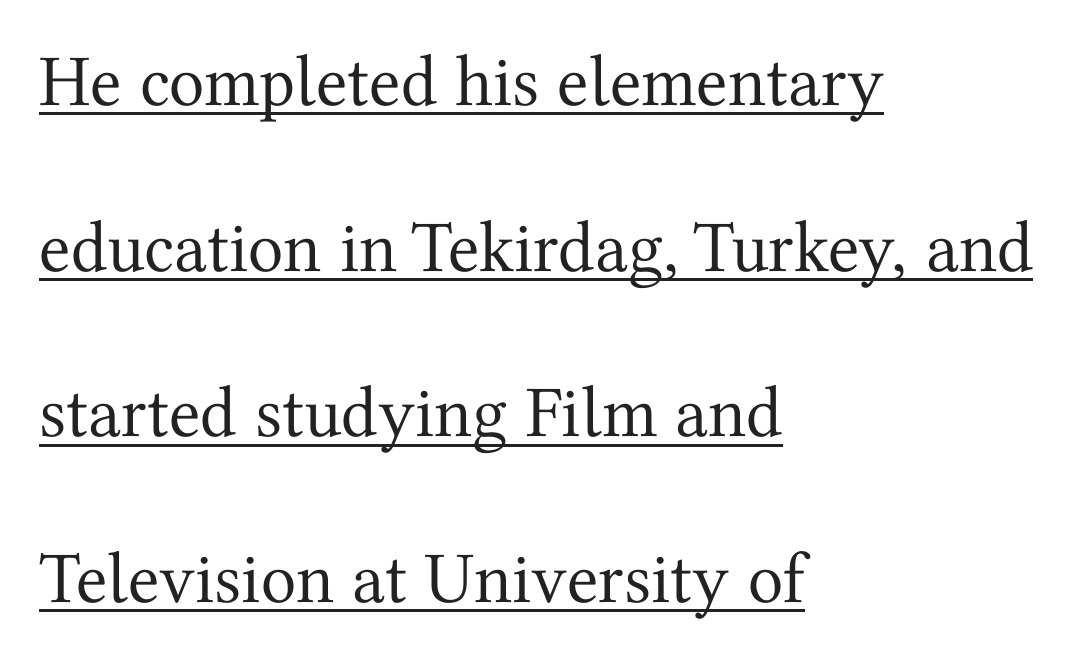
Q: Is the text bold? A: No.
Q: Is the text italic (slanted)? A: No, it is upright.
Q: Is the typeface a serif or a sans-serif typeface? A: Serif.
Q: Is the text underlined? A: Yes.
Q: How is the paragraph aligned? A: Left-aligned.
Q: Is the spacing between letters normal or unusually wide? A: Normal.
Q: Is the spacing between lines tight, normal or loose? A: Loose.
Q: Width (condensed, normal, or wide)? A: Normal.
Q: Stroke contrast? A: Medium.
Q: x-height? A: Medium.
Q: Monospaced? A: No.
